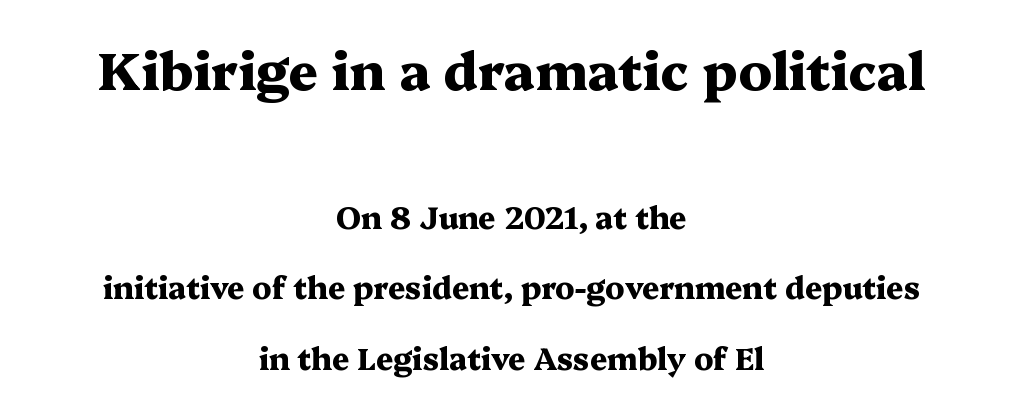
The image shows 52 px heavy, wide serif type, upright; set centered, loose line spacing (2.35x), normal letter spacing, not underlined; the first (top) block is 1.73x larger; medium stroke contrast and a medium x-height.
